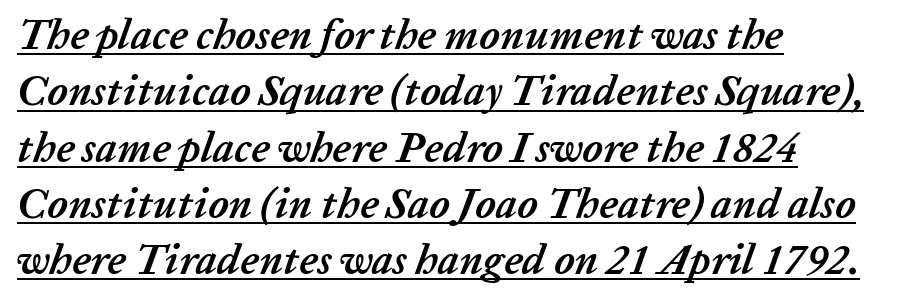
Q: Is the text bold? A: Yes.
Q: Is the text italic (slanted)? A: Yes, it leans right by about 20 degrees.
Q: Is the text underlined? A: Yes.
Q: How is the paragraph aligned? A: Left-aligned.
Q: Is the spacing between letters normal or unusually wide? A: Normal.
Q: Is the spacing between lines tight, normal or loose? A: Normal.
Q: Width (condensed, normal, or wide)? A: Normal.
Q: Stroke contrast? A: Low.
Q: x-height? A: Medium.
Q: Monospaced? A: No.
